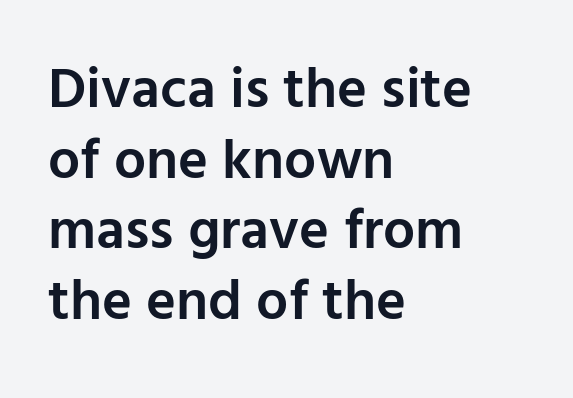
The image shows 57 px semibold sans-serif type, upright; set left-aligned, line spacing 1.24x, normal letter spacing, not underlined; low stroke contrast and a medium x-height.
